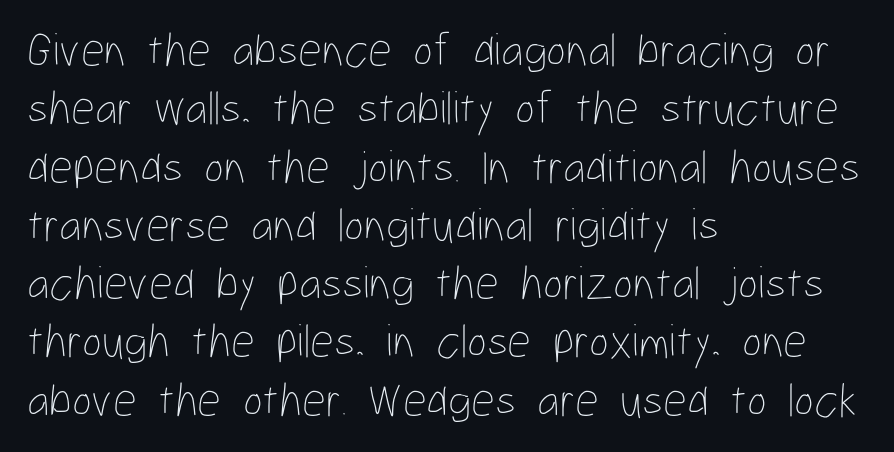
{"italic": "no", "bold": "no", "weight": "thin", "width": "condensed", "stroke_contrast": "low", "x_height": "medium", "monospaced": "no", "underline": "no", "align": "left", "line_spacing_ratio": 1.24, "letter_spacing": "normal", "letter_spacing_em": 0.0, "glyph_px": 47}
